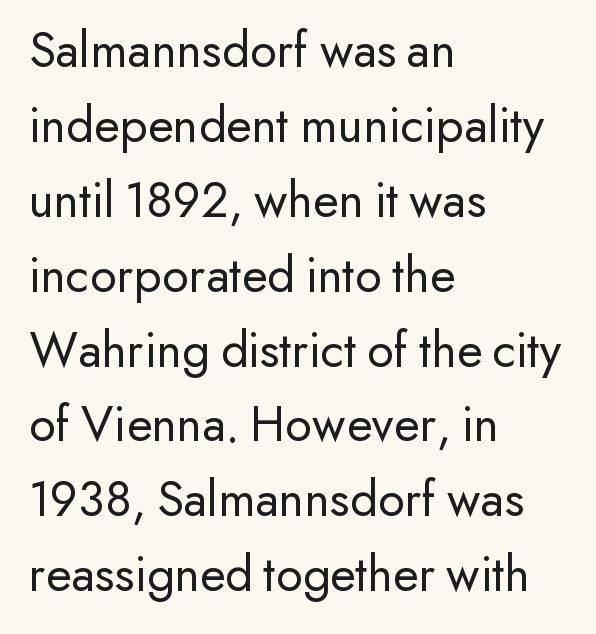
{"serif": "no", "italic": "no", "bold": "no", "weight": "regular", "width": "normal", "stroke_contrast": "low", "x_height": "small", "monospaced": "no", "underline": "no", "align": "left", "line_spacing": "normal", "line_spacing_ratio": 1.44, "letter_spacing": "normal", "letter_spacing_em": 0.0, "glyph_px": 52}
